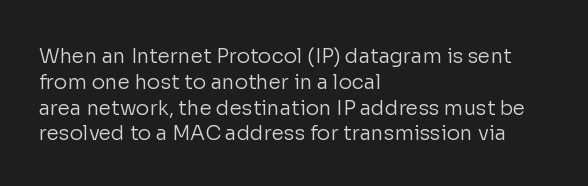
Q: Is the text bold? A: No.
Q: Is the text italic (slanted)? A: No, it is upright.
Q: Is the text underlined? A: No.
Q: How is the paragraph aligned? A: Left-aligned.
Q: Is the spacing between letters normal or unusually wide? A: Normal.
Q: Is the spacing between lines tight, normal or loose? A: Normal.
